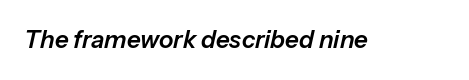
The image shows 24 px text type, italic (leaning right); set normal letter spacing, not underlined.
